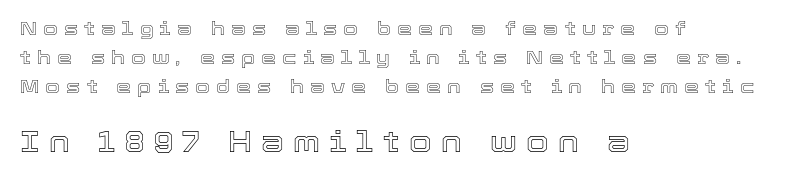
{"italic": "no", "width": "normal", "x_height": "medium", "monospaced": "no", "underline": "no", "align": "left", "line_spacing": "normal", "line_spacing_ratio": 1.52, "letter_spacing": "wide", "letter_spacing_em": 0.32, "larger_block": "second", "size_ratio": 1.53, "glyph_px": 29}
